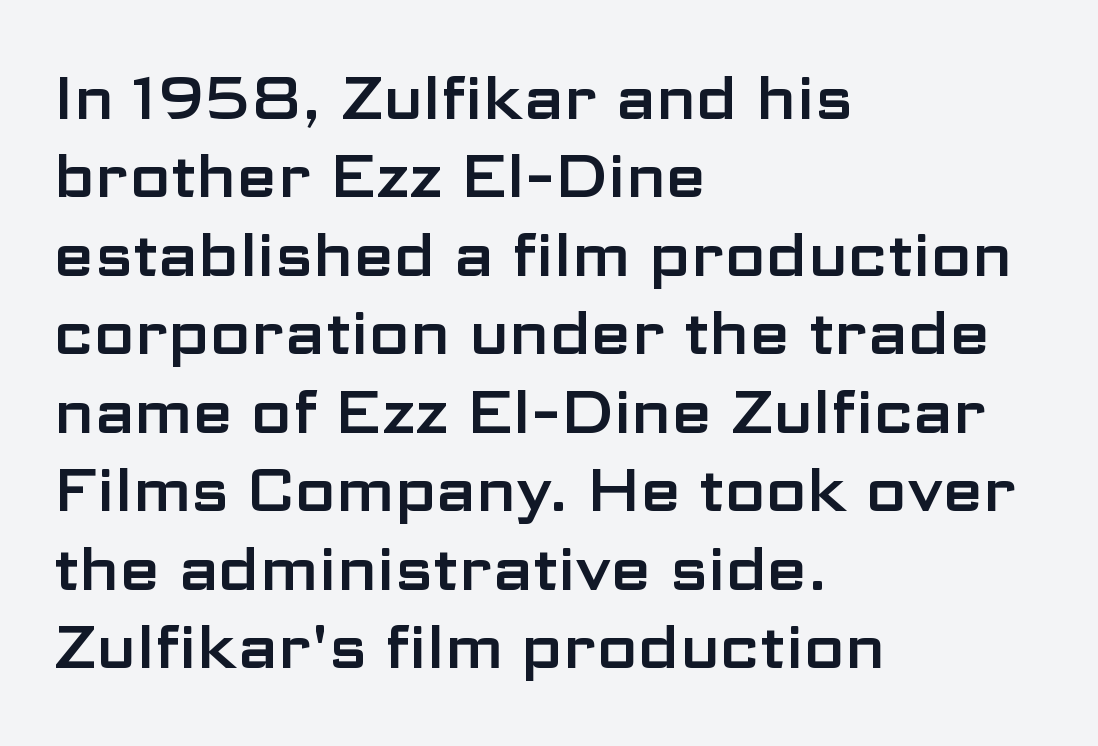
The image shows 59 px wide sans-serif type, upright; set left-aligned, normal line spacing (1.33x), normal letter spacing, not underlined; low stroke contrast and a medium x-height.
